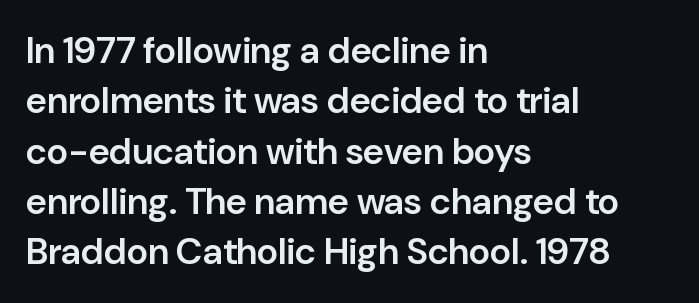
If you drew a ruler down the left edge, every line would touch it. Stems and bowls a touch heavier than normal — semibold. If you drew a line through each stem, it would be perfectly vertical. The letterforms sit shoulder to shoulder at normal distance. Normally led — the rows are evenly, conventionally spaced. The typeface chosen for these lines omits serifs.
